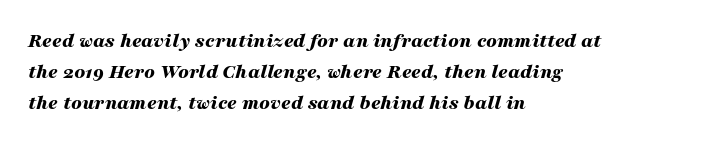
Q: Is the text bold? A: Yes.
Q: Is the text italic (slanted)? A: Yes, it leans right by about 16 degrees.
Q: Is the text underlined? A: No.
Q: How is the paragraph aligned? A: Left-aligned.
Q: Is the spacing between letters normal or unusually wide? A: Normal.
Q: Is the spacing between lines tight, normal or loose? A: Normal.
